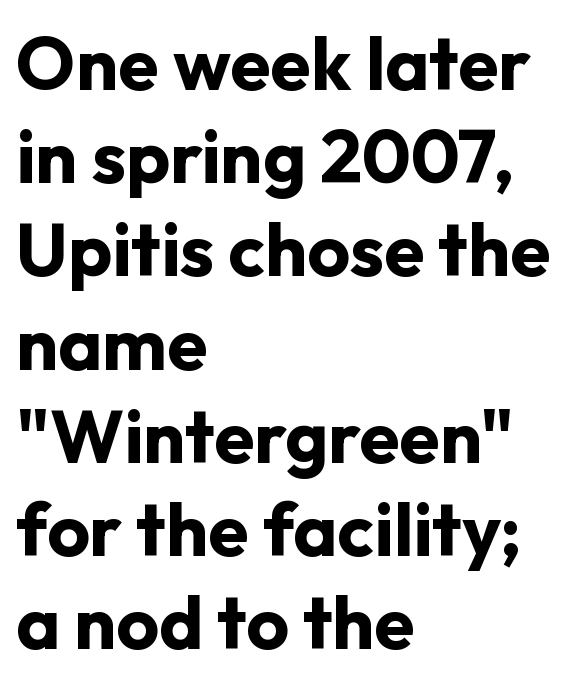
Standard letterfit; no display-style spreading of the glyphs. Nothing sits at the stroke ends, so this counts as sans-serif. Style check: upright. The paragraph has a hard left edge and a soft right edge. The lines sit at an ordinary, default distance from one another. Rule under the text: the space is simply empty.
